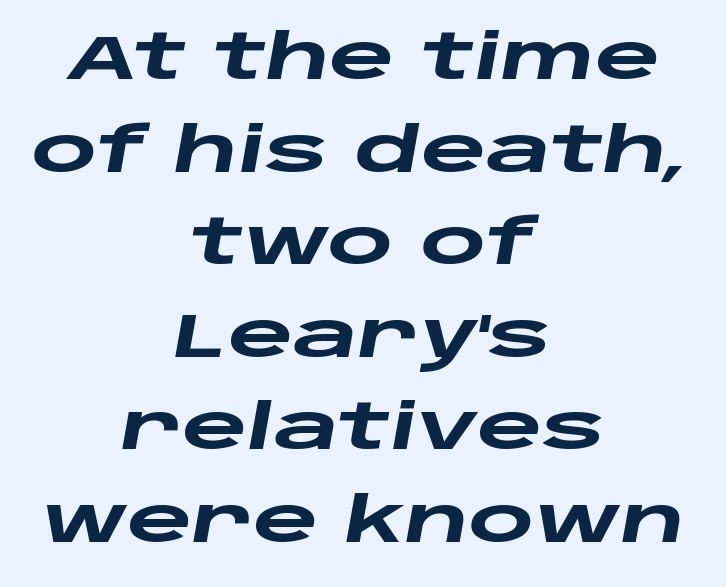
The image shows 63 px heavy, wide type, italic (leaning right); set centered, normal line spacing (1.47x), normal letter spacing, not underlined; low stroke contrast and a large x-height.
